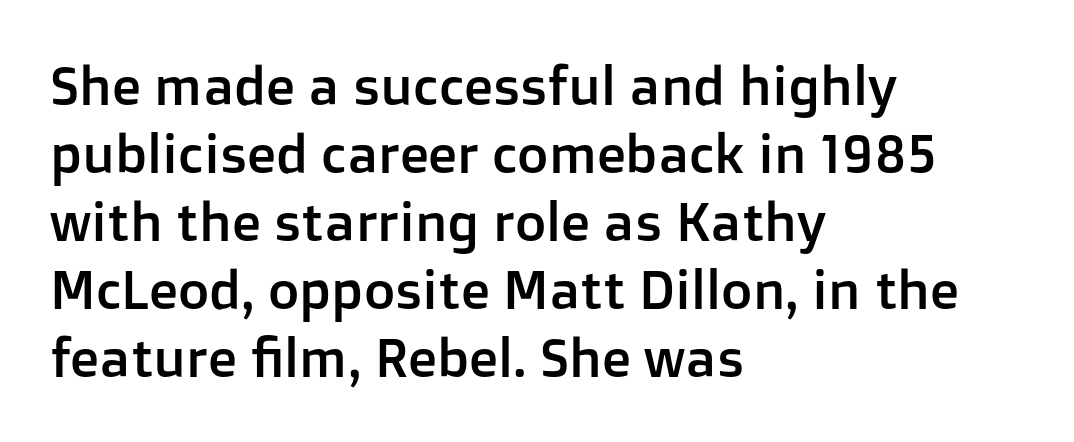
The image shows 54 px sans-serif type, upright; set left-aligned, normal line spacing (1.26x), normal letter spacing, not underlined; low stroke contrast and a medium x-height.
